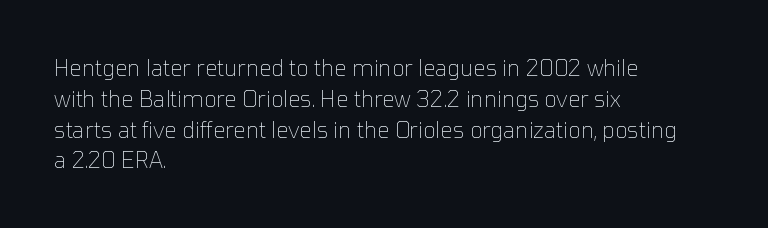
Summary of vertical rhythm: regular, with standard interline spacing. Short note: letters normally spaced. The font's upright variant was chosen for this text. Casual observation: everything's shoved over to the left.
